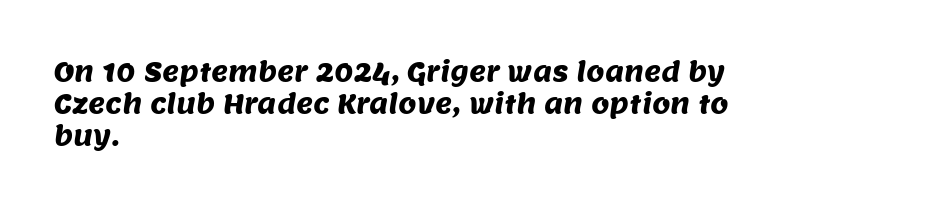
The image shows 26 px text type; set left-aligned, line spacing 1.23x, normal letter spacing, not underlined.
